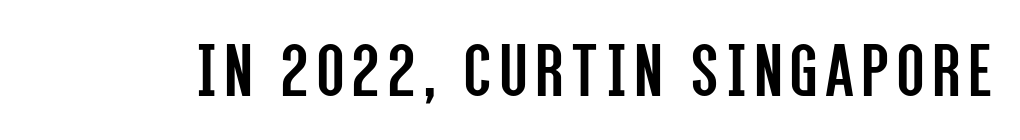
Q: Is the text bold? A: No.
Q: Is the text italic (slanted)? A: No, it is upright.
Q: Is the typeface a serif or a sans-serif typeface? A: Sans-serif.
Q: Is the text underlined? A: No.
Q: Width (condensed, normal, or wide)? A: Condensed.
Q: Stroke contrast? A: Low.
Q: x-height? A: Large.
Q: Monospaced? A: No.
